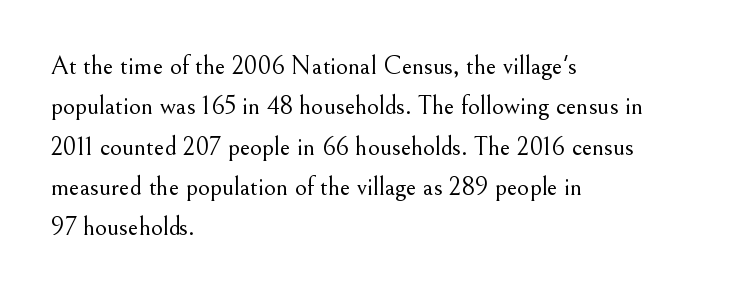
{"italic": "no", "bold": "no", "underline": "no", "align": "left", "line_spacing": "normal", "line_spacing_ratio": 1.55, "letter_spacing": "normal", "letter_spacing_em": 0.0, "glyph_px": 26}
